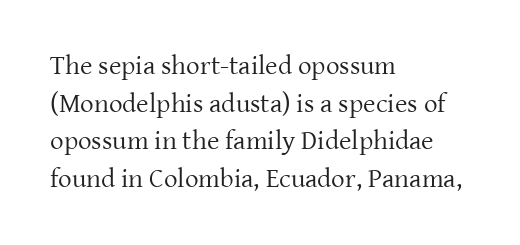
Notice how the stems are strictly vertical — no italics here. A bare baseline throughout the passage. Inter-character spacing is left at the font's built-in metrics. Vertical spacing — default. The ragged edge is on the right, which tells us the setting is flush left. The font sits on the lighter half of the weight spectrum, regular included.
